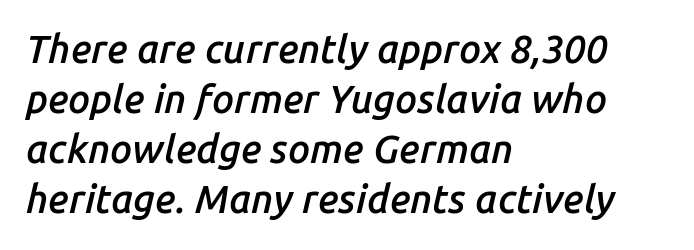
{"italic": "yes", "lean": "right", "slant_degrees": 14, "bold": "semi", "weight": "semibold", "width": "normal", "stroke_contrast": "low", "x_height": "medium", "monospaced": "no", "underline": "no", "align": "left", "line_spacing": "normal", "line_spacing_ratio": 1.28, "letter_spacing": "normal", "letter_spacing_em": 0.0, "glyph_px": 39}
